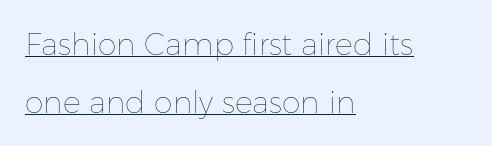
Q: Is the text bold? A: No.
Q: Is the text italic (slanted)? A: No, it is upright.
Q: Is the text underlined? A: Yes.
Q: How is the paragraph aligned? A: Left-aligned.
Q: Is the spacing between letters normal or unusually wide? A: Normal.
Q: Is the spacing between lines tight, normal or loose? A: Loose.
Q: Width (condensed, normal, or wide)? A: Normal.
Q: Stroke contrast? A: Low.
Q: x-height? A: Medium.
Q: Monospaced? A: No.
